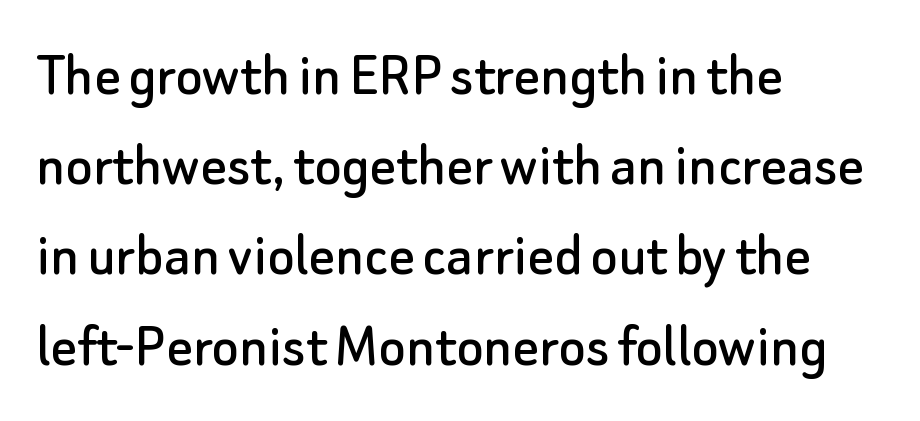
{"serif": "no", "italic": "no", "width": "normal", "stroke_contrast": "low", "x_height": "small", "monospaced": "no", "underline": "no", "align": "left", "line_spacing": "normal", "line_spacing_ratio": 1.41, "letter_spacing": "normal", "letter_spacing_em": 0.0, "glyph_px": 64}
